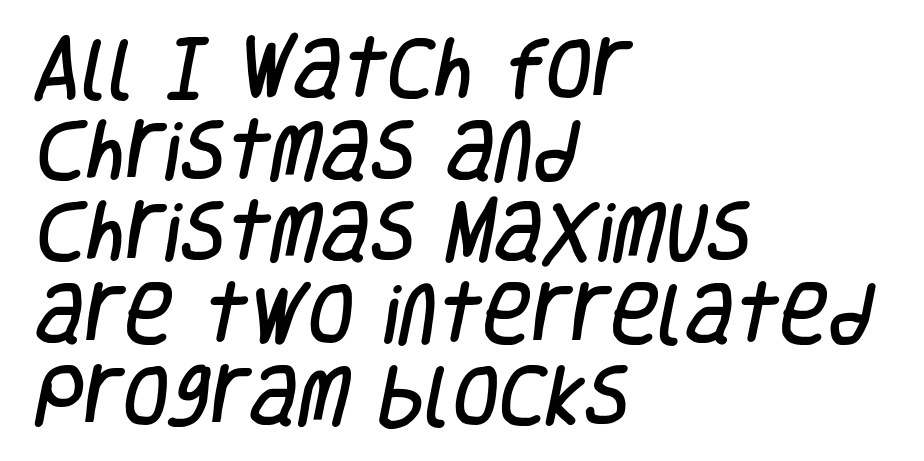
The image shows 67 px condensed sans-serif type; set left-aligned, line spacing 1.22x, normal letter spacing, not underlined; low stroke contrast and a large x-height.
